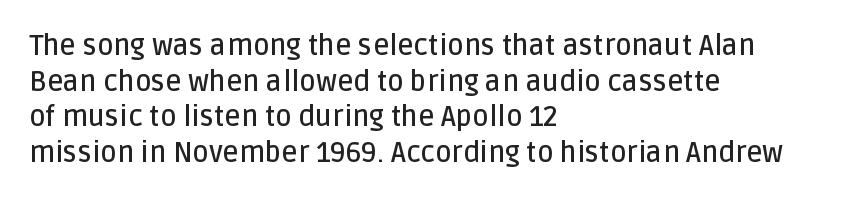
Q: Is the text bold? A: Semi-bold.
Q: Is the text italic (slanted)? A: No, it is upright.
Q: Is the typeface a serif or a sans-serif typeface? A: Sans-serif.
Q: Is the text underlined? A: No.
Q: How is the paragraph aligned? A: Left-aligned.
Q: Is the spacing between letters normal or unusually wide? A: Normal.
Q: Is the spacing between lines tight, normal or loose? A: Normal.
Q: Width (condensed, normal, or wide)? A: Normal.
Q: Stroke contrast? A: Low.
Q: x-height? A: Large.
Q: Monospaced? A: No.
